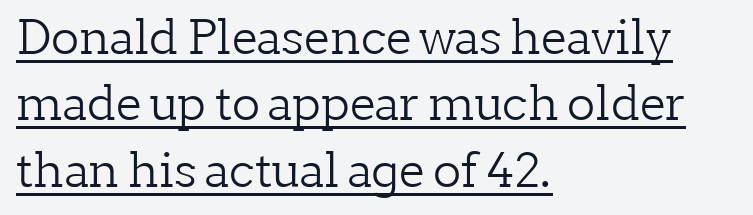
{"serif": "yes", "italic": "no", "bold": "no", "weight": "light", "width": "normal", "stroke_contrast": "low", "x_height": "medium", "monospaced": "no", "underline": "yes", "align": "left", "line_spacing": "normal", "line_spacing_ratio": 1.41, "letter_spacing": "normal", "letter_spacing_em": 0.0, "glyph_px": 47}
